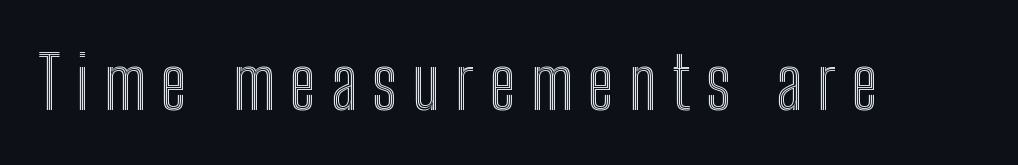
The image shows 72 px condensed type, upright; set unusually wide letter spacing (+0.21 em), not underlined; a medium x-height.
